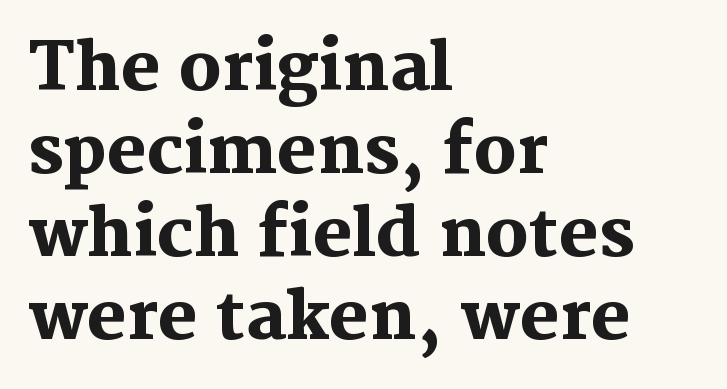
The image shows 66 px heavy serif type, upright; set left-aligned, normal line spacing (1.26x), normal letter spacing, not underlined; medium stroke contrast and a medium x-height.
